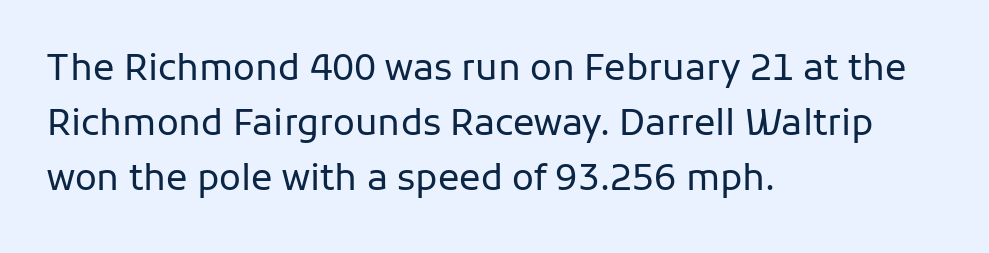
The rows are spaced the way most documents space them. Is the stroke heavy? The answer is a plain regular-or-lighter. Looks like regular typesetting: each glyph gets only the width it needs. The rag falls on the right side of this text block. The passage shown is not underscored anywhere.
